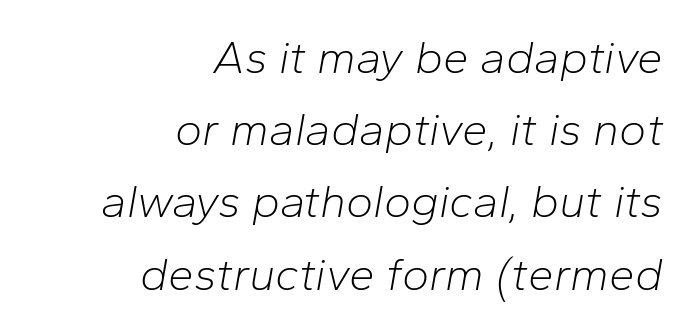
The image shows 46 px light type, italic (leaning right); set right-aligned, normal line spacing (1.57x), normal letter spacing, not underlined; low stroke contrast and a medium x-height.
